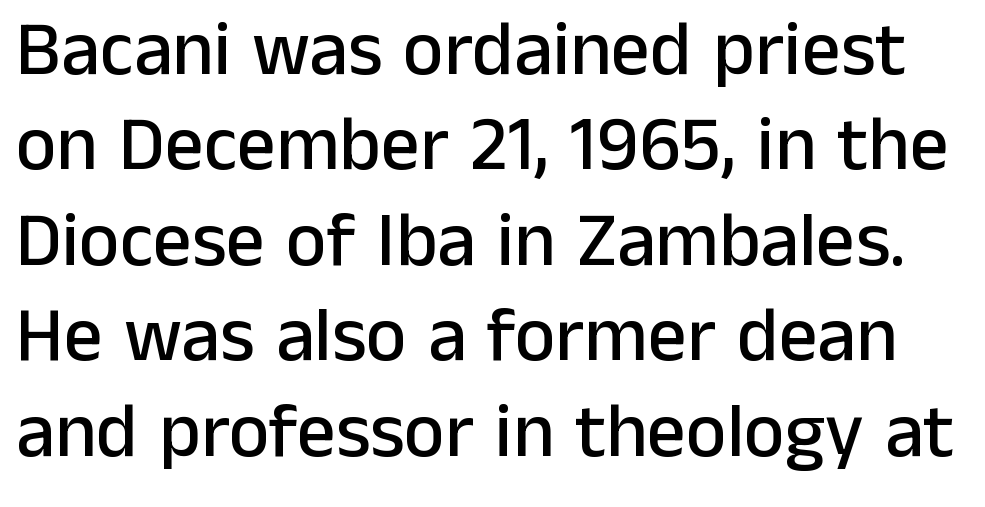
This sample has the flowing, uneven cadence of proportional lettering. To sum up the face: it is a sans, with no serifs. Notice how the stems are strictly vertical — no italics here. Look at the tracking — it's just the regular setting, nothing added.
